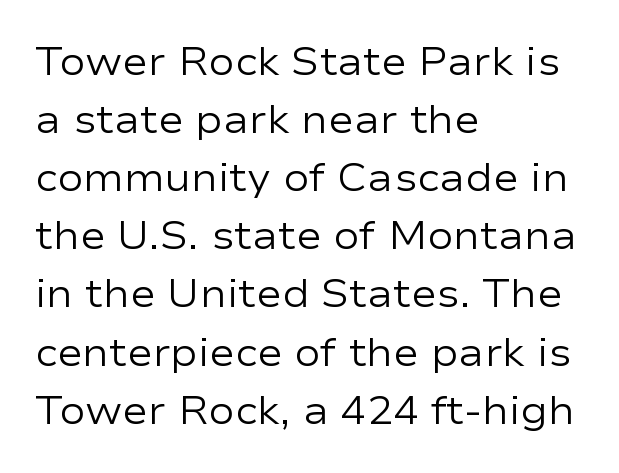
Q: Is the text bold? A: No.
Q: Is the text italic (slanted)? A: No, it is upright.
Q: Is the typeface a serif or a sans-serif typeface? A: Sans-serif.
Q: Is the text underlined? A: No.
Q: How is the paragraph aligned? A: Left-aligned.
Q: Is the spacing between letters normal or unusually wide? A: Normal.
Q: Is the spacing between lines tight, normal or loose? A: Normal.
Q: Width (condensed, normal, or wide)? A: Wide.
Q: Stroke contrast? A: Low.
Q: x-height? A: Medium.
Q: Monospaced? A: No.
